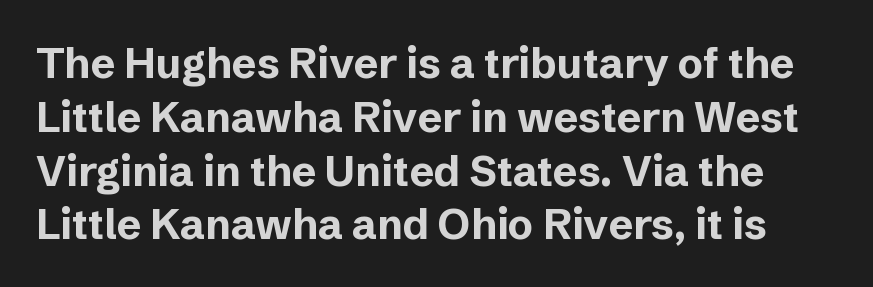
{"serif": "no", "italic": "no", "bold": "yes", "weight": "bold", "width": "normal", "stroke_contrast": "low", "x_height": "medium", "monospaced": "no", "underline": "no", "line_spacing": "normal", "line_spacing_ratio": 1.28, "letter_spacing": "normal", "letter_spacing_em": 0.0, "glyph_px": 42}
